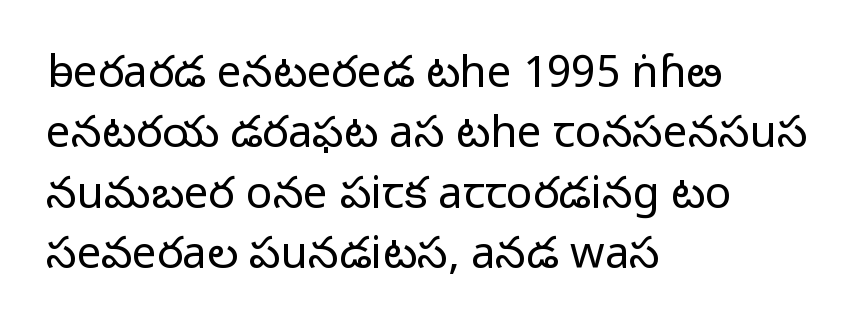
{"serif": "no", "italic": "no", "bold": "no", "weight": "light", "width": "normal", "stroke_contrast": "low", "x_height": "medium", "monospaced": "no", "underline": "no", "align": "left", "line_spacing": "normal", "line_spacing_ratio": 1.37, "letter_spacing": "normal", "letter_spacing_em": 0.0, "glyph_px": 44}
